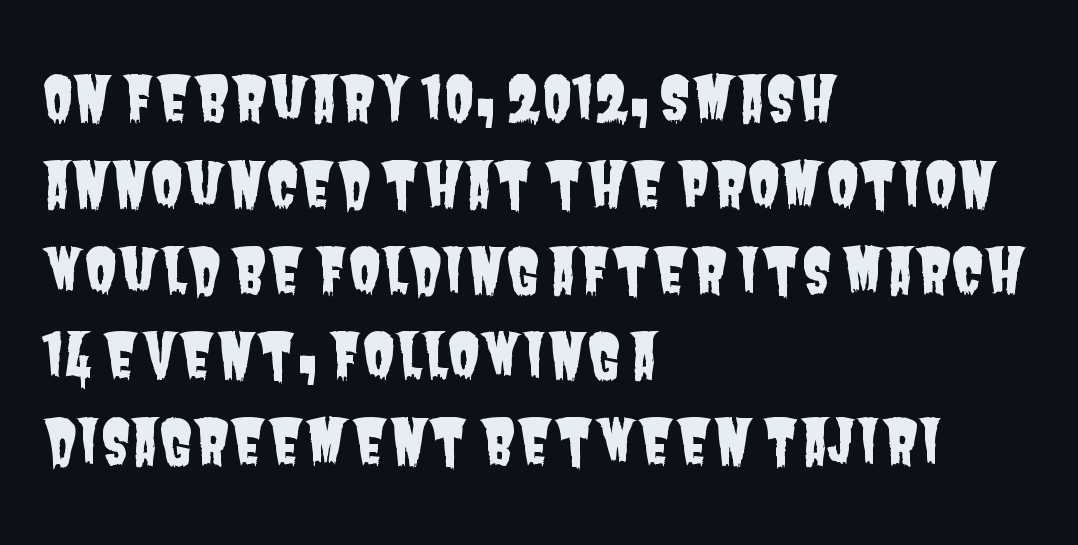
The image shows 60 px condensed sans-serif type; set left-aligned, normal line spacing (1.43x), normal letter spacing, not underlined; low stroke contrast and a large x-height.
